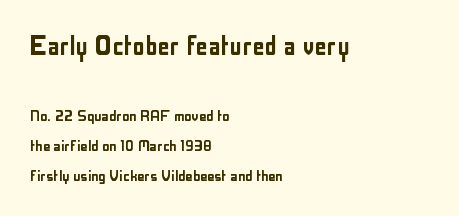
Font category for this specimen: sans-serif. In CSS terms this would be text-align: left. The emphasis by scale lands on block number one, above. Leading matches the norm, producing a regular column. Letter spacing: default. Proportional: the letters do not fall into vertical columns.
